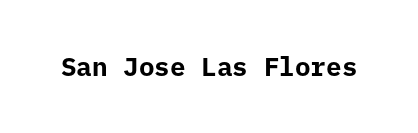
Only glyphs here, with clear space below each row. Rendered with straight, roman letterforms. The glyphs have the mass of a bold cut. Observe the ordinary spacing: letters are neighbours, not strangers.
